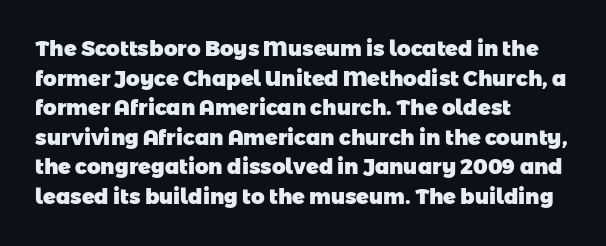
Q: Is the text bold? A: Yes.
Q: Is the text underlined? A: No.
Q: How is the paragraph aligned? A: Left-aligned.
Q: Is the spacing between letters normal or unusually wide? A: Normal.
Q: Is the spacing between lines tight, normal or loose? A: Normal.
